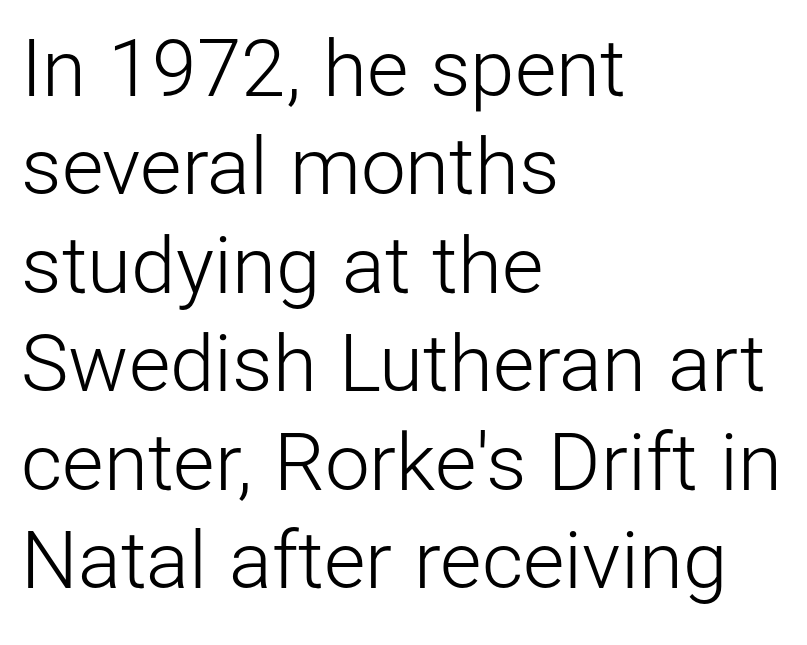
The image shows 80 px light sans-serif type, upright; set left-aligned, line spacing 1.23x, normal letter spacing, not underlined; low stroke contrast and a medium x-height.
